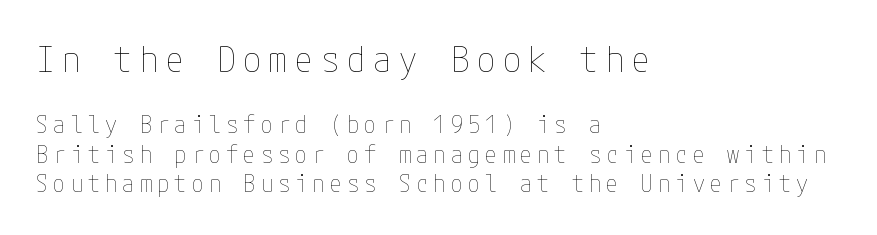
The image shows 36 px thin, condensed type, upright; set left-aligned, line spacing 1.23x, unusually wide letter spacing (+0.22 em), not underlined; the first (top) block is 1.5x larger; low stroke contrast and a medium x-height.
